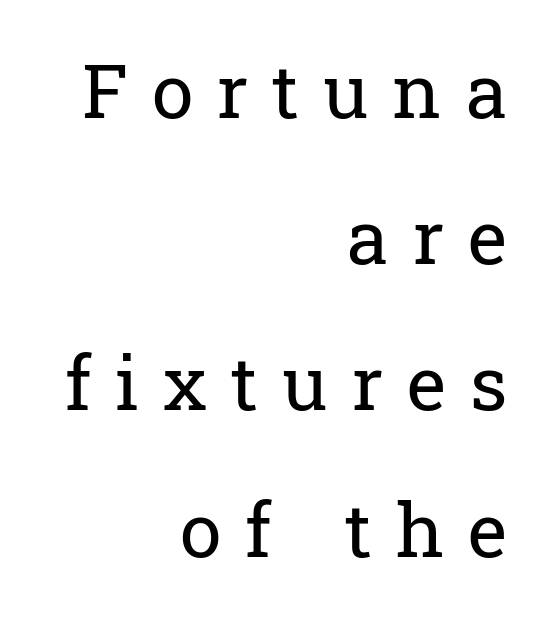
A great deal of white space separates one row of letters from the next. A flush-right, rag-left setting is used for this passage. Each word looks stretched out because of the extra space between its letters. Regarding serifs, this sample has them. Proportional: the letters do not fall into vertical columns.
